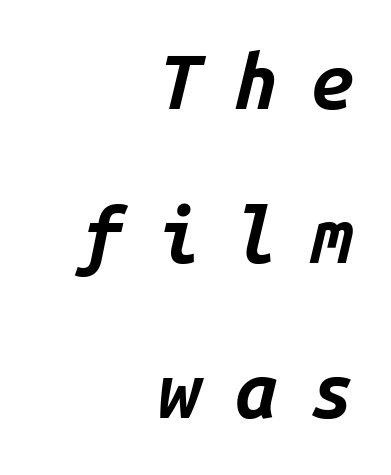
The gap between lines stays unmarked. Glyph-to-glyph distance is far greater than everyday printed text. Looks like terminal output: every glyph gets an equal slot. The passage shown leans; its letterforms are oblique.
